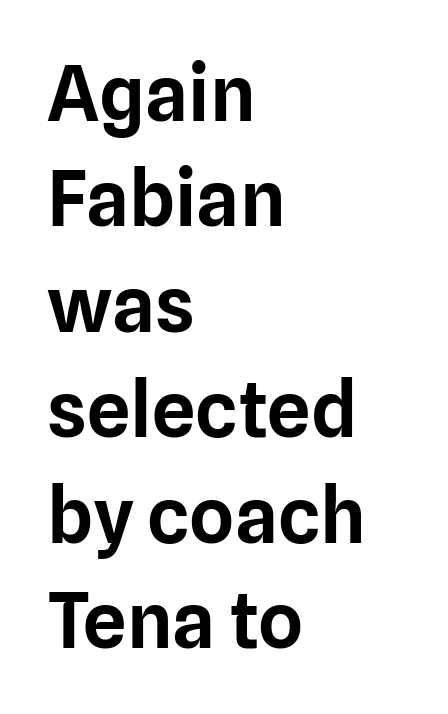
Q: Is the text italic (slanted)? A: No, it is upright.
Q: Is the typeface a serif or a sans-serif typeface? A: Sans-serif.
Q: Is the text underlined? A: No.
Q: How is the paragraph aligned? A: Left-aligned.
Q: Is the spacing between letters normal or unusually wide? A: Normal.
Q: Is the spacing between lines tight, normal or loose? A: Normal.
Q: Width (condensed, normal, or wide)? A: Normal.
Q: Stroke contrast? A: Low.
Q: x-height? A: Medium.
Q: Monospaced? A: No.
